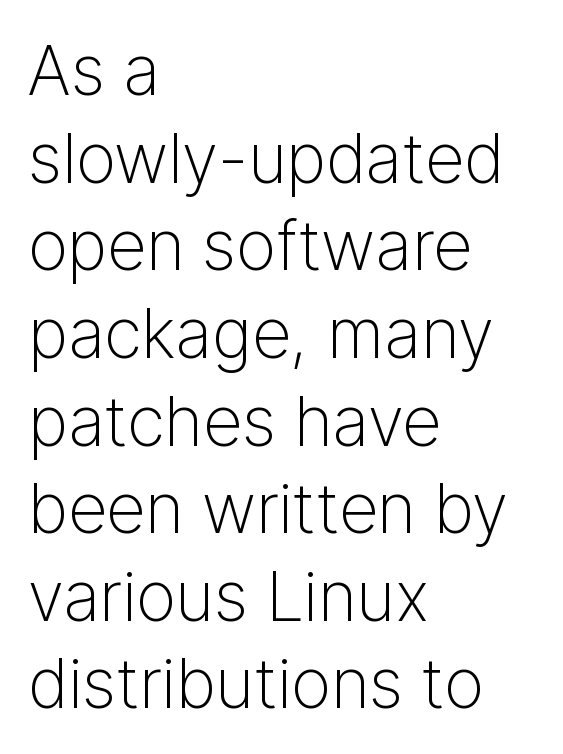
The image shows 69 px light sans-serif type, upright; set left-aligned, normal line spacing (1.27x), normal letter spacing, not underlined; low stroke contrast and a medium x-height.
